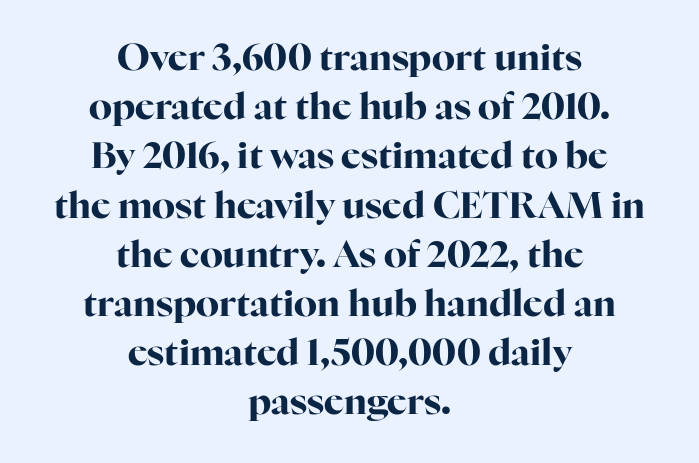
Q: Is the text bold? A: Yes.
Q: Is the text italic (slanted)? A: No, it is upright.
Q: Is the typeface a serif or a sans-serif typeface? A: Serif.
Q: Is the text underlined? A: No.
Q: How is the paragraph aligned? A: Centered.
Q: Is the spacing between letters normal or unusually wide? A: Normal.
Q: Is the spacing between lines tight, normal or loose? A: Normal.
Q: Width (condensed, normal, or wide)? A: Normal.
Q: Stroke contrast? A: High.
Q: x-height? A: Medium.
Q: Monospaced? A: No.
